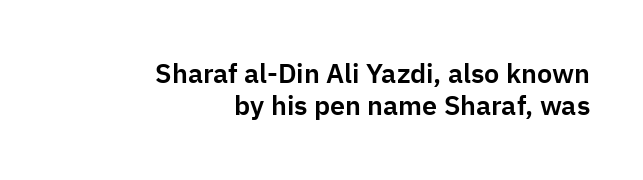
Q: Is the text italic (slanted)? A: No, it is upright.
Q: Is the text underlined? A: No.
Q: How is the paragraph aligned? A: Right-aligned.
Q: Is the spacing between letters normal or unusually wide? A: Normal.
